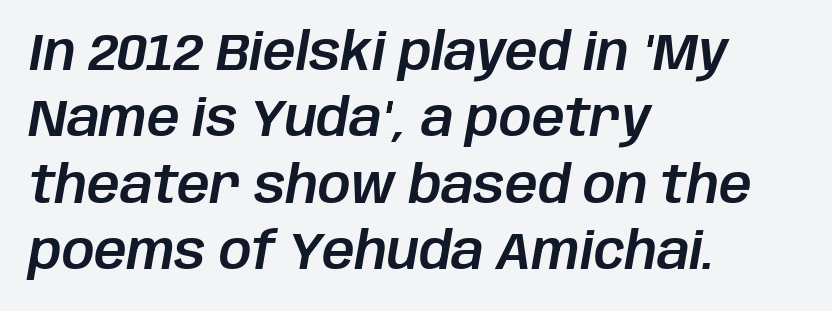
It's the slanting kind of type. The foot of each line stays bare and open. Regular leading. Between one letter and the next there's only the usual sliver of space. These lines are rendered in a variable-pitch font.
